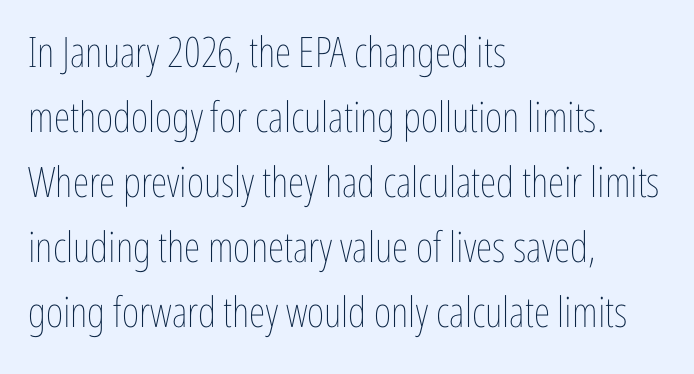
Q: Is the text bold? A: No.
Q: Is the text italic (slanted)? A: No, it is upright.
Q: Is the text underlined? A: No.
Q: How is the paragraph aligned? A: Left-aligned.
Q: Is the spacing between letters normal or unusually wide? A: Normal.
Q: Is the spacing between lines tight, normal or loose? A: Normal.
Q: Width (condensed, normal, or wide)? A: Condensed.
Q: Stroke contrast? A: Low.
Q: x-height? A: Medium.
Q: Monospaced? A: No.
